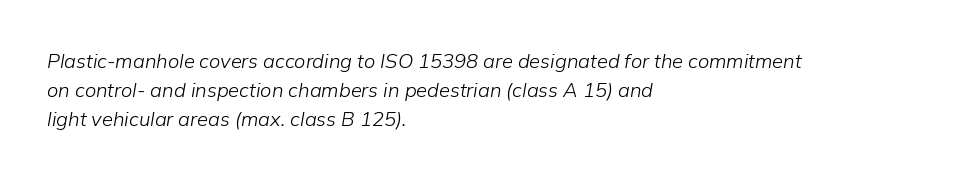
The image shows 20 px text type, italic (leaning right); set left-aligned, normal line spacing (1.46x), normal letter spacing, not underlined.
